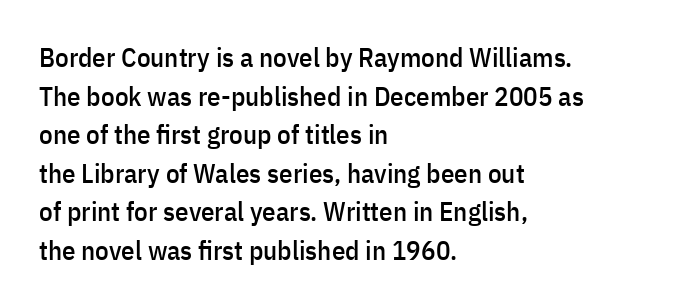
Q: Is the text italic (slanted)? A: No, it is upright.
Q: Is the text underlined? A: No.
Q: How is the paragraph aligned? A: Left-aligned.
Q: Is the spacing between letters normal or unusually wide? A: Normal.
Q: Is the spacing between lines tight, normal or loose? A: Normal.
